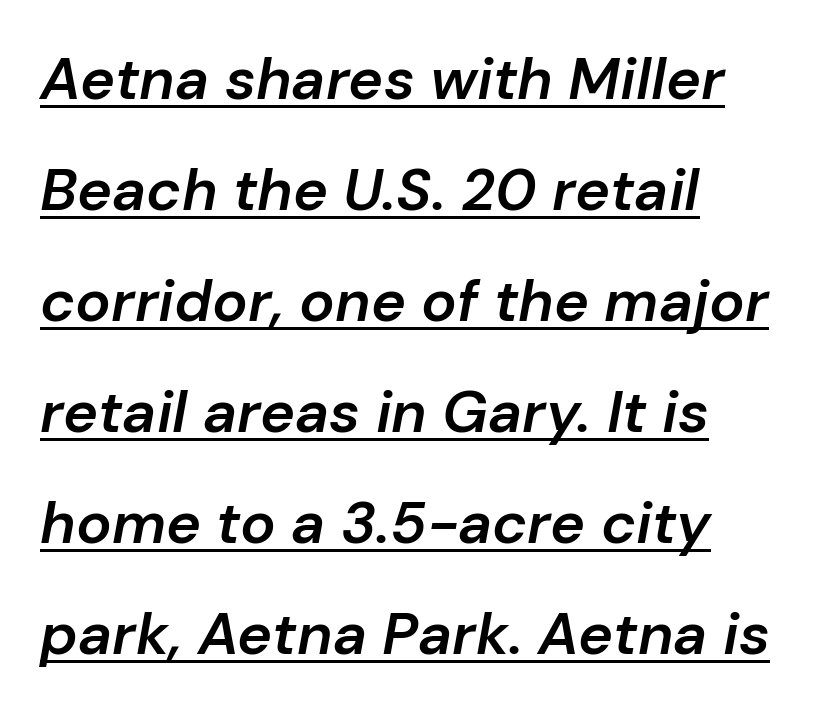
{"italic": "yes", "lean": "right", "slant_degrees": 10, "bold": "semi", "weight": "semibold", "width": "normal", "stroke_contrast": "low", "x_height": "medium", "monospaced": "no", "underline": "yes", "align": "left", "line_spacing_ratio": 1.88, "letter_spacing": "normal", "letter_spacing_em": 0.0, "glyph_px": 59}
